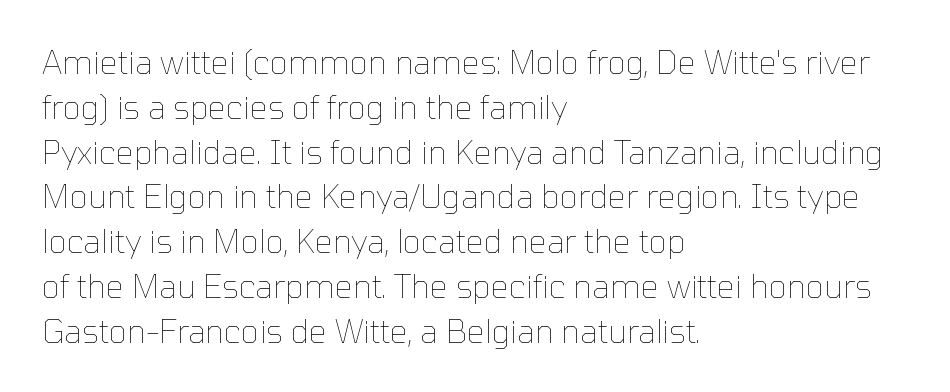
Q: Is the text bold? A: No.
Q: Is the text italic (slanted)? A: No, it is upright.
Q: Is the text underlined? A: No.
Q: How is the paragraph aligned? A: Left-aligned.
Q: Is the spacing between letters normal or unusually wide? A: Normal.
Q: Is the spacing between lines tight, normal or loose? A: Normal.
Q: Width (condensed, normal, or wide)? A: Normal.
Q: Stroke contrast? A: Low.
Q: x-height? A: Medium.
Q: Monospaced? A: No.
